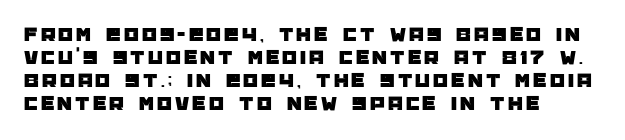
The image shows 21 px text type, upright; set left-aligned, tight line spacing (1.1x), not underlined.
